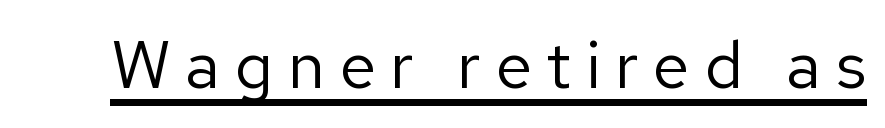
The image shows 67 px regular-weight sans-serif type, upright; set unusually wide letter spacing (+0.21 em), underlined; low stroke contrast and a medium x-height.
